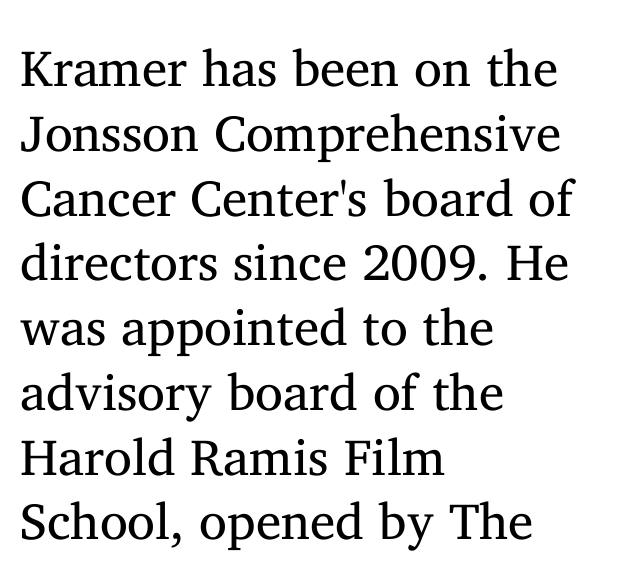
Q: Is the text bold? A: No.
Q: Is the text italic (slanted)? A: No, it is upright.
Q: Is the typeface a serif or a sans-serif typeface? A: Serif.
Q: Is the text underlined? A: No.
Q: How is the paragraph aligned? A: Left-aligned.
Q: Is the spacing between letters normal or unusually wide? A: Normal.
Q: Is the spacing between lines tight, normal or loose? A: Normal.
Q: Width (condensed, normal, or wide)? A: Normal.
Q: Stroke contrast? A: Medium.
Q: x-height? A: Medium.
Q: Monospaced? A: No.
